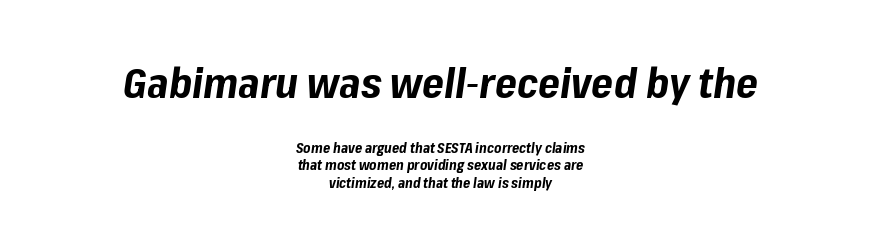
Q: Is the text bold? A: Yes.
Q: Is the text italic (slanted)? A: Yes, it leans right by about 8 degrees.
Q: Is the text underlined? A: No.
Q: How is the paragraph aligned? A: Centered.
Q: Is the spacing between letters normal or unusually wide? A: Normal.
Q: Which block of text is set in a larger size, the first (top) or the second (bottom)? A: The first (top) one.
Q: Width (condensed, normal, or wide)? A: Normal.
Q: Stroke contrast? A: Low.
Q: x-height? A: Medium.
Q: Monospaced? A: No.
